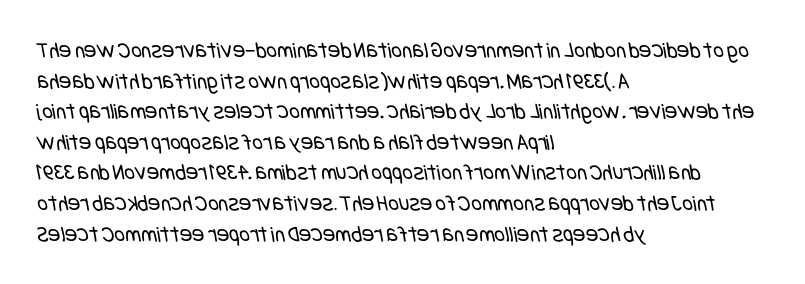
{"bold": "no", "underline": "no", "align": "left", "line_spacing": "normal", "line_spacing_ratio": 1.33, "letter_spacing": "normal", "letter_spacing_em": 0.0, "glyph_px": 23}
